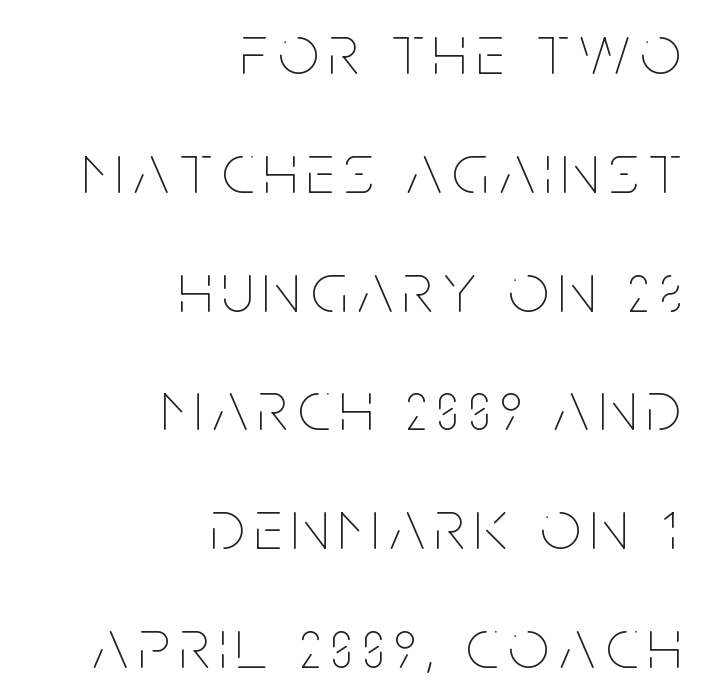
{"italic": "no", "bold": "no", "weight": "thin", "width": "condensed", "stroke_contrast": "low", "x_height": "large", "monospaced": "no", "underline": "no", "align": "right", "line_spacing": "normal", "line_spacing_ratio": 1.65, "glyph_px": 72}
